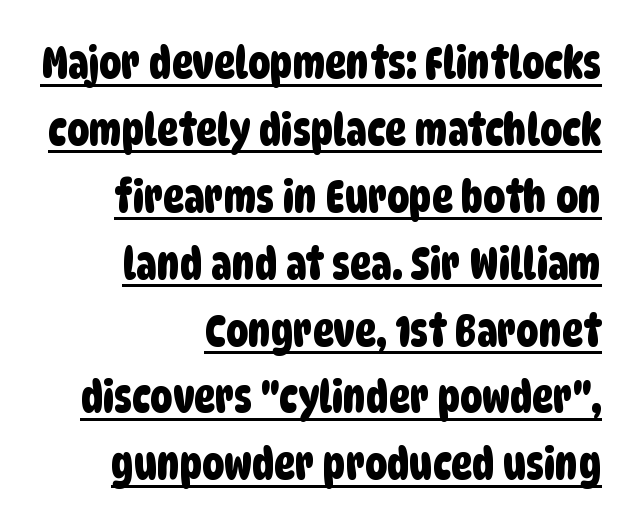
Q: Is the typeface a serif or a sans-serif typeface? A: Sans-serif.
Q: Is the text underlined? A: Yes.
Q: How is the paragraph aligned? A: Right-aligned.
Q: Is the spacing between letters normal or unusually wide? A: Normal.
Q: Is the spacing between lines tight, normal or loose? A: Normal.
Q: Width (condensed, normal, or wide)? A: Condensed.
Q: Stroke contrast? A: Low.
Q: x-height? A: Large.
Q: Monospaced? A: No.
